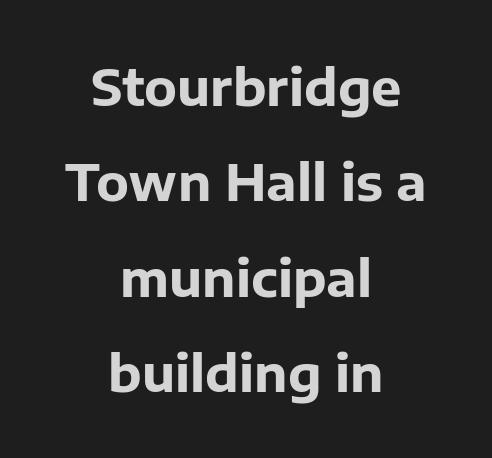
Here the glyphs are tracked normally, forming tight word shapes. It's the straight-up-and-down kind of type. You could not count columns in this text — the font is proportionally spaced. A typesetter would label this face a sans. Every letter is thick-stroked: bold, no question. The lines are quadded center.
